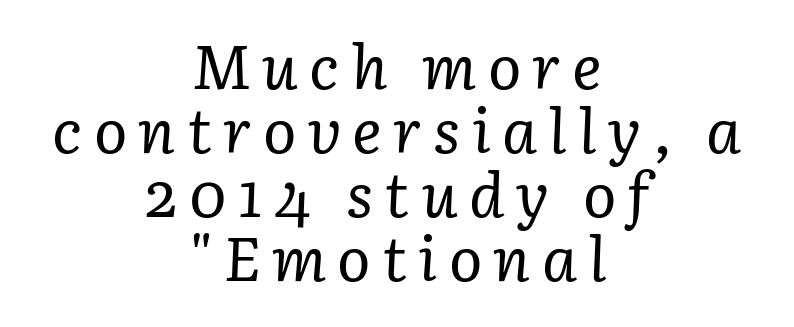
Q: Is the text bold? A: No.
Q: Is the text italic (slanted)? A: Yes, it leans right by about 3 degrees.
Q: Is the typeface a serif or a sans-serif typeface? A: Serif.
Q: Is the text underlined? A: No.
Q: How is the paragraph aligned? A: Centered.
Q: Is the spacing between lines tight, normal or loose? A: Tight.
Q: Width (condensed, normal, or wide)? A: Normal.
Q: Stroke contrast? A: Low.
Q: x-height? A: Medium.
Q: Monospaced? A: No.
